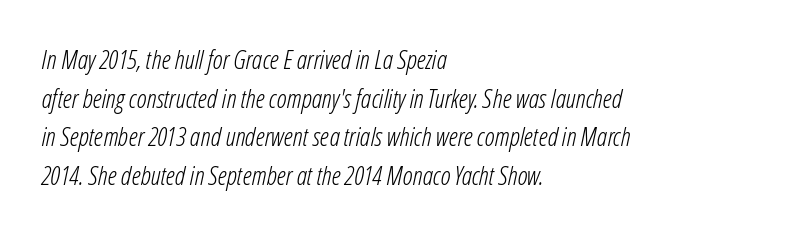
Whoever set this chose a conventional vertical rhythm. The passage is arranged the way most books set body copy — flush left. The letterforms sit shoulder to shoulder at normal distance. Slant detected: the letters are inclined. Honestly, there is no underline to notice here at all. The typesetting does not lean heavy: it is not bold.
